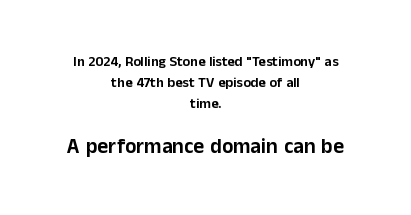
Only glyphs here, with clear space below each row. Does the lettering tilt? It doesn't — this is upright. Whoever set this chose a conventional vertical rhythm. The letters in the lower block stand taller than those in the block above. Typeset on center — no edge is straight. Students, note that the glyphs here touch the page at normal intervals.
